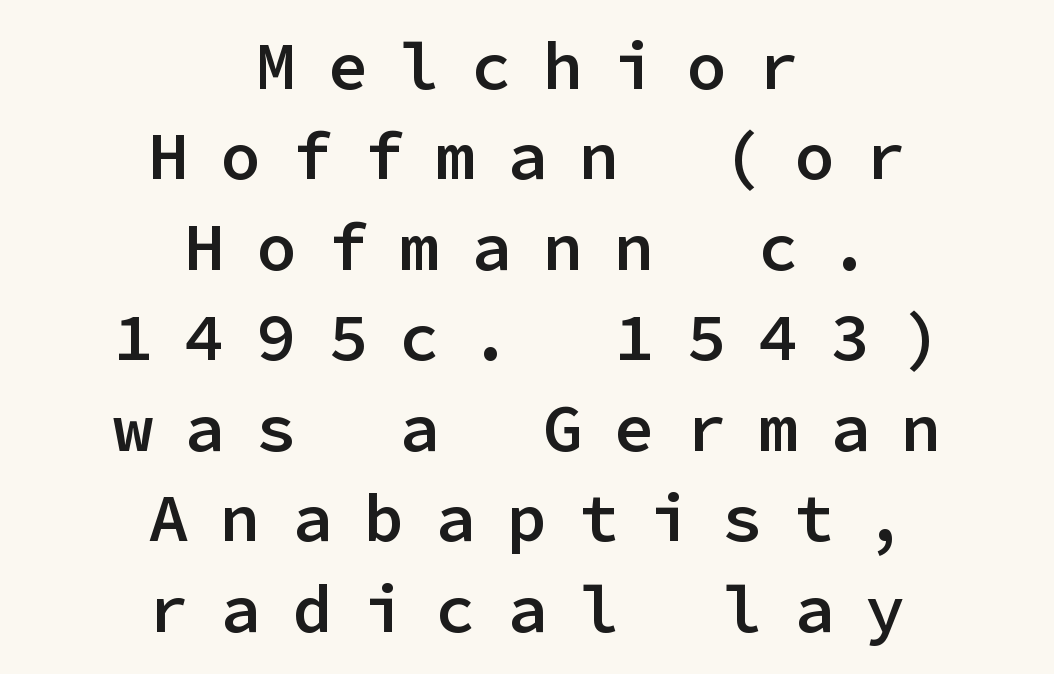
The image shows 67 px semibold sans-serif type, upright, monospaced; set centered, normal line spacing (1.35x), unusually wide letter spacing (+0.47 em), not underlined; low stroke contrast and a medium x-height.
